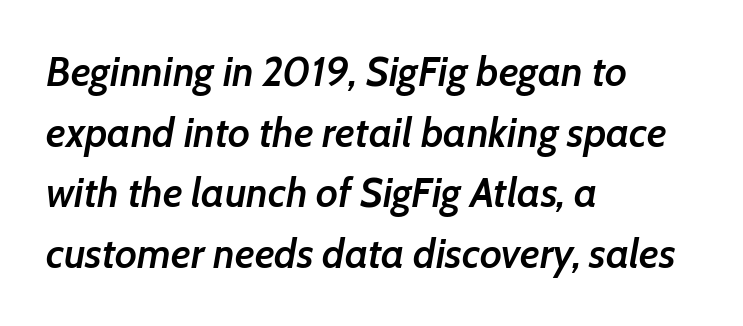
The image shows 41 px semibold type, italic (leaning right); set left-aligned, normal line spacing (1.48x), normal letter spacing, not underlined; low stroke contrast and a medium x-height.
